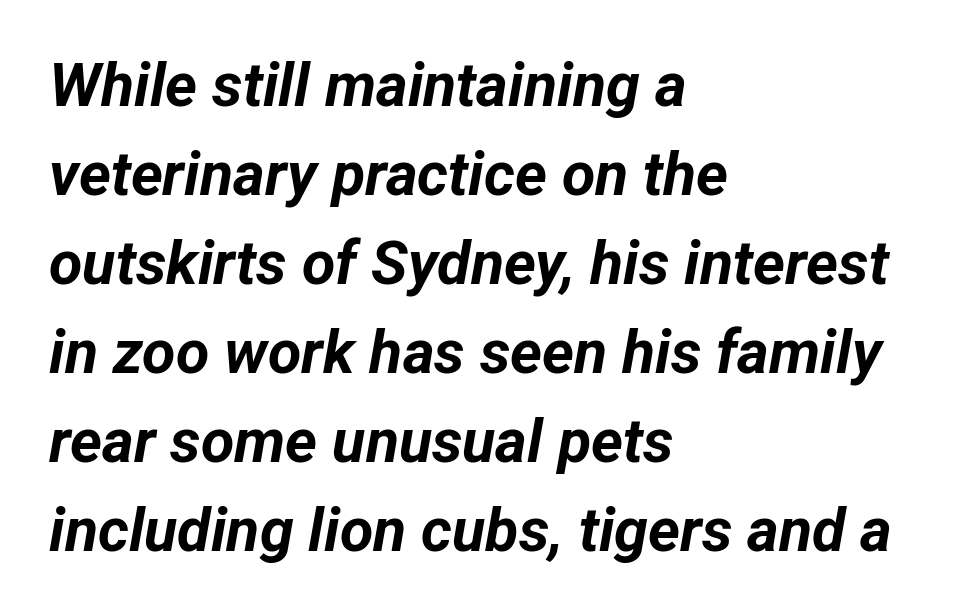
{"italic": "yes", "lean": "right", "slant_degrees": 12, "bold": "yes", "weight": "bold", "width": "normal", "stroke_contrast": "low", "x_height": "medium", "monospaced": "no", "underline": "no", "align": "left", "line_spacing": "normal", "line_spacing_ratio": 1.46, "letter_spacing": "normal", "letter_spacing_em": 0.0, "glyph_px": 61}
